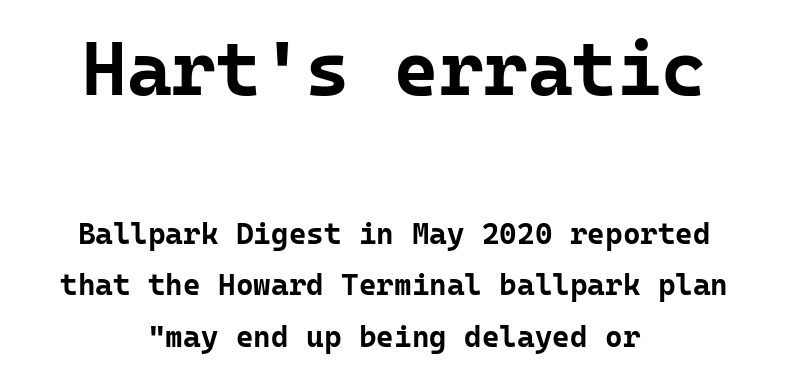
The image shows 76 px bold sans-serif type, upright, monospaced; set centered, line spacing 1.72x, normal letter spacing, not underlined; the first (top) block is 2.53x larger; low stroke contrast and a medium x-height.
